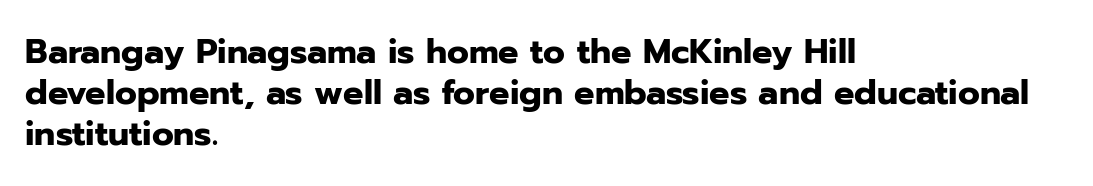
This sample uses a sans-serif face. Words float on clear page, feet unadorned. The face used here is proportionally spaced, like ordinary book or web type. Bold? Absolutely — the strokes are thick and heavy.
